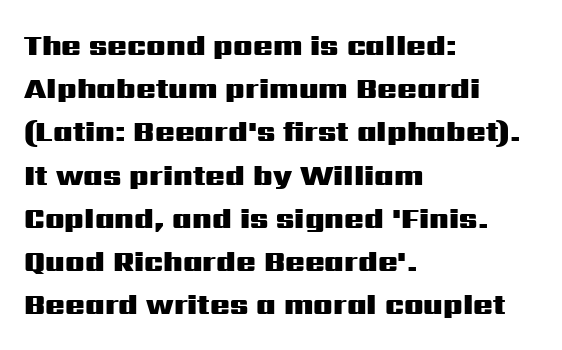
{"serif": "no", "italic": "no", "bold": "yes", "weight": "heavy", "width": "wide", "stroke_contrast": "medium", "x_height": "medium", "monospaced": "no", "underline": "no", "align": "left", "line_spacing": "normal", "line_spacing_ratio": 1.49, "letter_spacing": "normal", "letter_spacing_em": 0.0, "glyph_px": 29}
